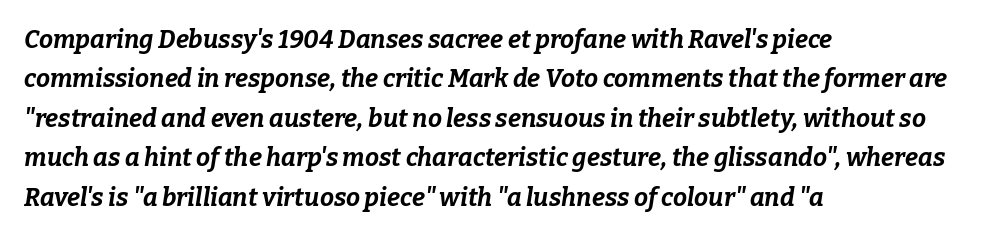
Q: Is the text bold? A: Yes.
Q: Is the text italic (slanted)? A: Yes, it leans right by about 9 degrees.
Q: Is the text underlined? A: No.
Q: How is the paragraph aligned? A: Left-aligned.
Q: Is the spacing between letters normal or unusually wide? A: Normal.
Q: Is the spacing between lines tight, normal or loose? A: Normal.
